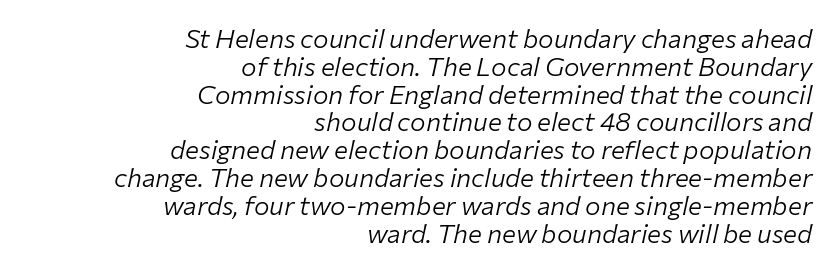
{"italic": "yes", "lean": "right", "slant_degrees": 12, "bold": "no", "underline": "no", "align": "right", "line_spacing": "tight", "line_spacing_ratio": 1.07, "letter_spacing": "normal", "letter_spacing_em": 0.0, "glyph_px": 26}
